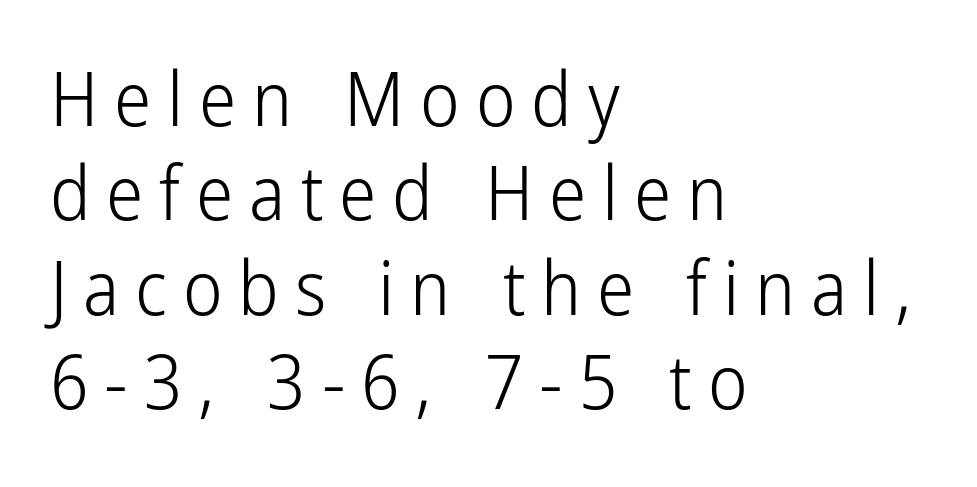
Q: Is the text bold? A: No.
Q: Is the text italic (slanted)? A: No, it is upright.
Q: Is the typeface a serif or a sans-serif typeface? A: Sans-serif.
Q: Is the text underlined? A: No.
Q: How is the paragraph aligned? A: Left-aligned.
Q: Is the spacing between letters normal or unusually wide? A: Unusually wide.
Q: Is the spacing between lines tight, normal or loose? A: Normal.
Q: Width (condensed, normal, or wide)? A: Condensed.
Q: Stroke contrast? A: Low.
Q: x-height? A: Medium.
Q: Monospaced? A: No.
